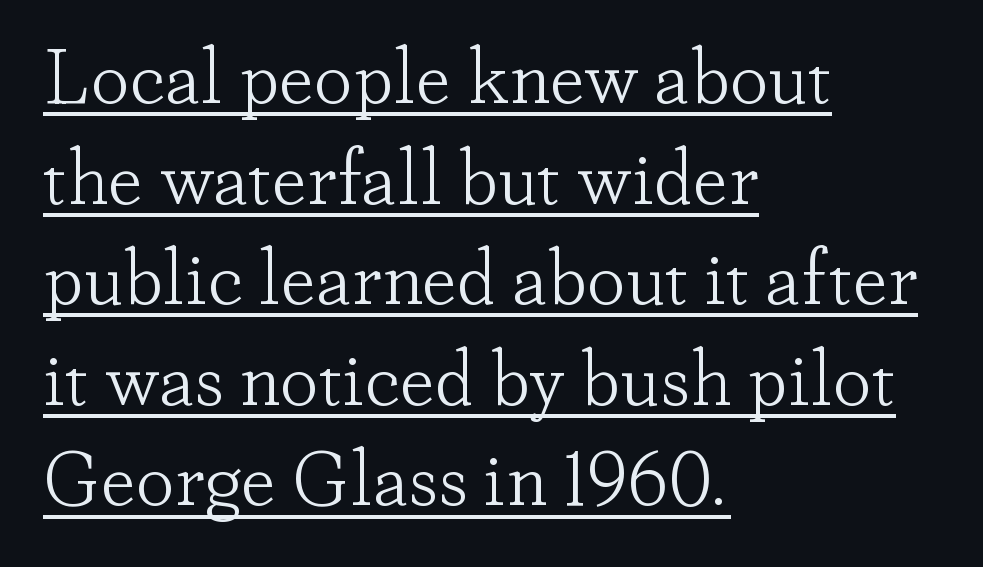
The image shows 78 px light serif type, upright; set left-aligned, normal line spacing (1.29x), normal letter spacing, underlined; low stroke contrast and a small x-height.
